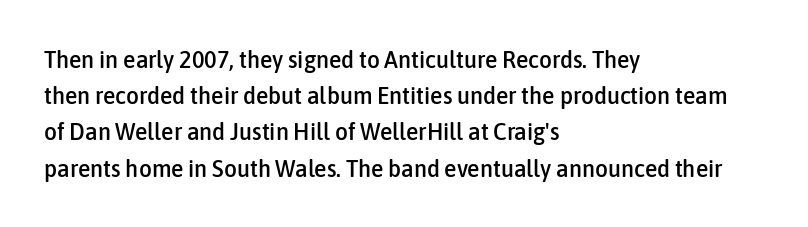
Q: Is the text italic (slanted)? A: No, it is upright.
Q: Is the text underlined? A: No.
Q: How is the paragraph aligned? A: Left-aligned.
Q: Is the spacing between letters normal or unusually wide? A: Normal.
Q: Is the spacing between lines tight, normal or loose? A: Normal.
